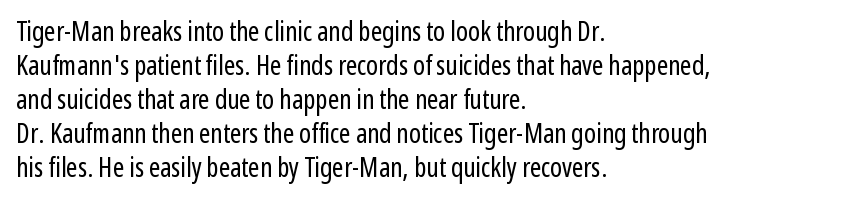
The image shows 27 px text type, upright; set left-aligned, normal line spacing (1.26x), normal letter spacing, not underlined.
